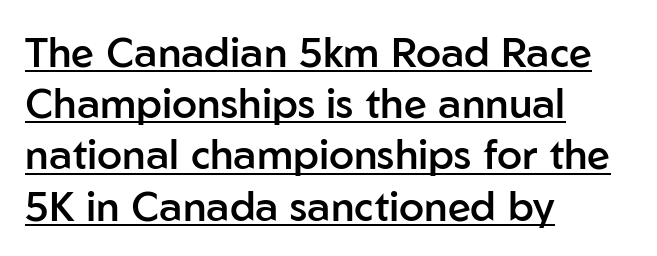
The typesetting leans somewhat heavy: a semibold. Varying glyph widths throughout — classic text-font behaviour. Style check: upright. Honestly, the row spacing looks completely unremarkable. The rendering uses the underline text-decoration. Compared with typical body copy, the letter spacing here is the same.
